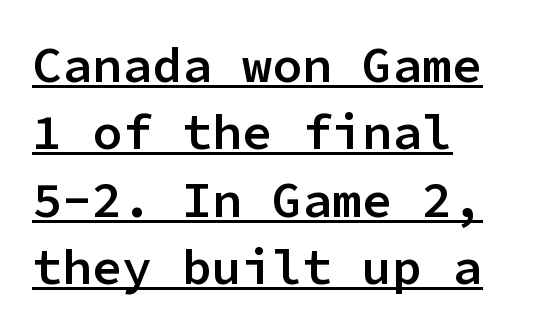
The image shows 50 px semibold sans-serif type, upright, monospaced; set left-aligned, normal line spacing (1.35x), normal letter spacing, underlined; low stroke contrast and a medium x-height.
